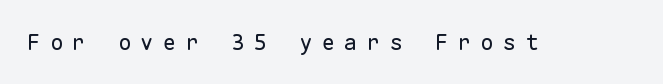
Q: Is the text bold? A: No.
Q: Is the text italic (slanted)? A: No, it is upright.
Q: Is the text underlined? A: No.
Q: Is the spacing between letters normal or unusually wide? A: Unusually wide.
